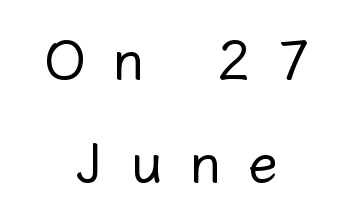
Is the stroke heavy? The answer is a plain regular-or-lighter. Nope, not italic — everything's standing straight. Does extra space separate the letters? Yes, quite a lot of it. Think of a printed novel: that variable character pitch is what you see here. In CSS terms this would be text-align: center.
